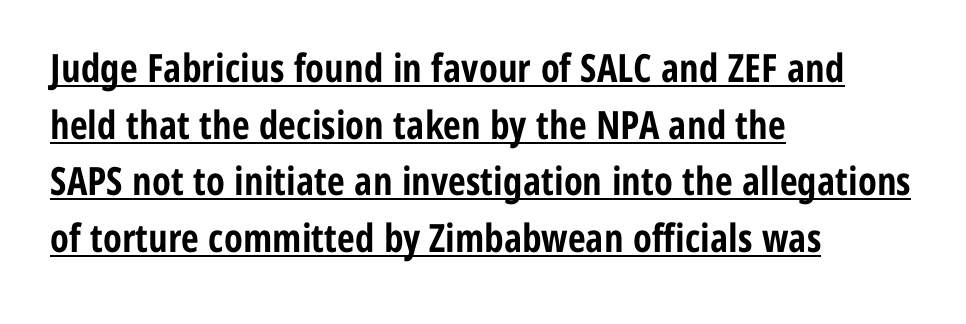
This sample uses a sans-serif face. Notice how descenders clear the ascenders below comfortably — that's standard leading. Spacing verdict: proportional, widths tailored to each character. It's the straight-up-and-down kind of type. Students, observe the line beneath the letters — that is underlining.
